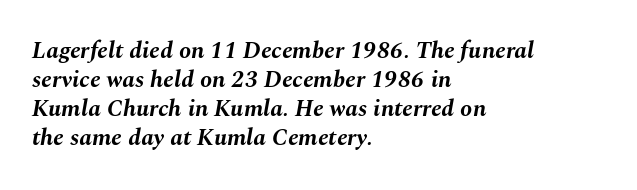
The image shows 24 px bold type, italic (leaning right); set left-aligned, line spacing 1.21x, normal letter spacing, not underlined.
